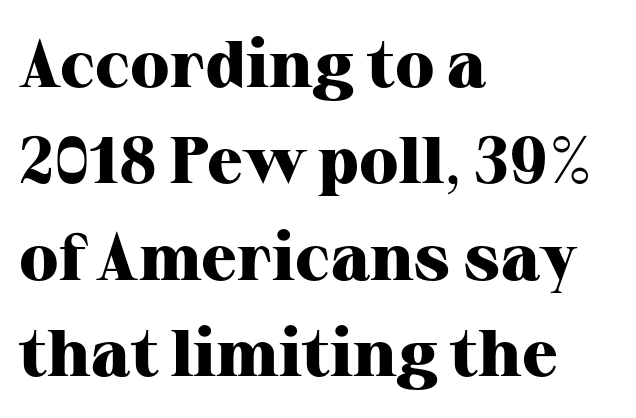
{"serif": "yes", "italic": "no", "bold": "yes", "weight": "heavy", "width": "normal", "stroke_contrast": "high", "x_height": "medium", "monospaced": "no", "underline": "no", "align": "left", "line_spacing": "normal", "line_spacing_ratio": 1.46, "letter_spacing": "normal", "letter_spacing_em": 0.0, "glyph_px": 66}
